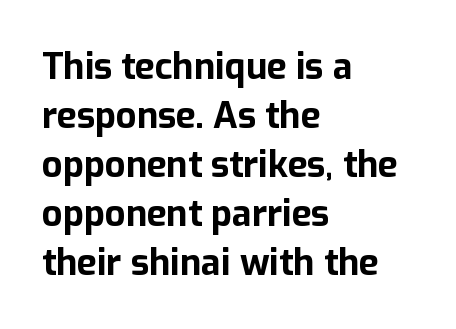
{"serif": "no", "italic": "no", "bold": "yes", "weight": "bold", "width": "normal", "stroke_contrast": "low", "x_height": "medium", "monospaced": "no", "underline": "no", "align": "left", "line_spacing": "normal", "line_spacing_ratio": 1.36, "letter_spacing": "normal", "letter_spacing_em": 0.0, "glyph_px": 36}
